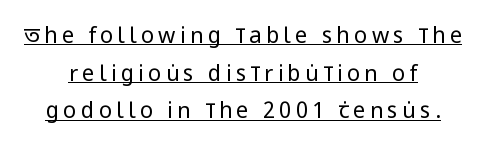
The passage is arranged like a title page — every line centered. Caption: face not bold, strokes unweighted. The axis of the letterforms is exactly vertical. A rule runs beneath these lines of type.
